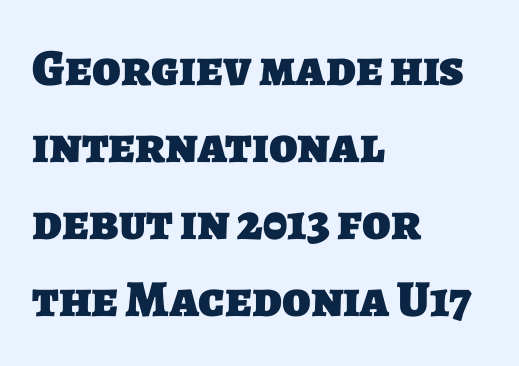
The image shows 52 px heavy sans-serif type; set left-aligned, normal line spacing (1.48x), normal letter spacing, not underlined; low stroke contrast and a large x-height.
